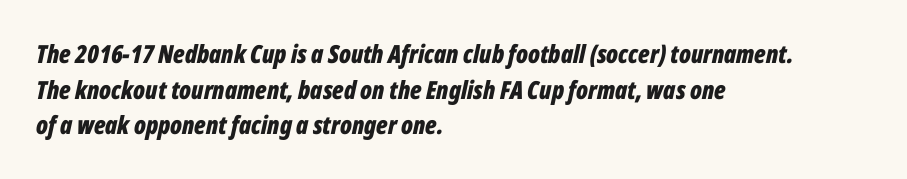
Q: Is the text bold? A: Yes.
Q: Is the text italic (slanted)? A: Yes, it leans right by about 12 degrees.
Q: Is the text underlined? A: No.
Q: How is the paragraph aligned? A: Left-aligned.
Q: Is the spacing between letters normal or unusually wide? A: Normal.
Q: Is the spacing between lines tight, normal or loose? A: Normal.
